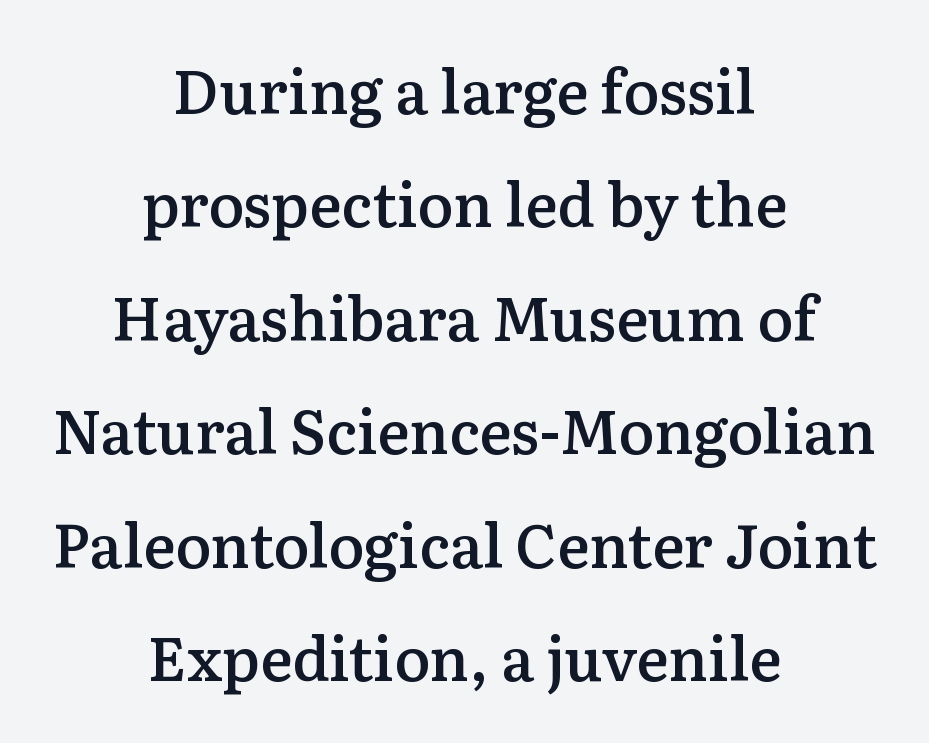
Just letters on the line, the space beneath them empty. Compared with typical body copy, the letter spacing here is the same. Check where the strokes stop: tiny serifs finish them off. These lines are centered, leaving both edges ragged. Every character sits straight up, as roman type does. The glyphs have the mass of a demibold cut, below bold.
